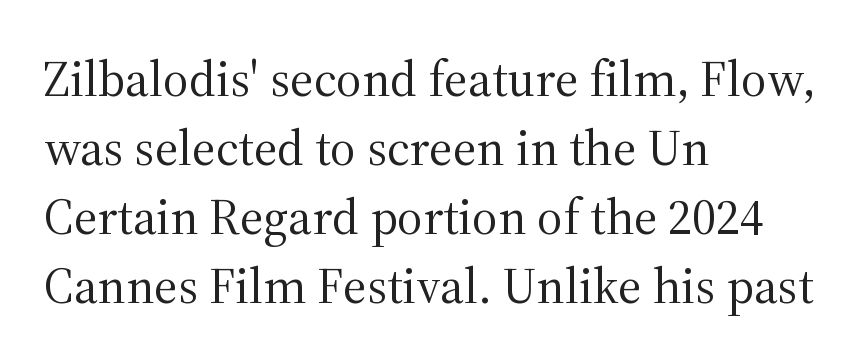
{"serif": "yes", "italic": "no", "bold": "no", "weight": "regular", "width": "normal", "stroke_contrast": "medium", "x_height": "medium", "monospaced": "no", "underline": "no", "align": "left", "line_spacing": "normal", "line_spacing_ratio": 1.38, "letter_spacing": "normal", "letter_spacing_em": 0.0, "glyph_px": 50}
